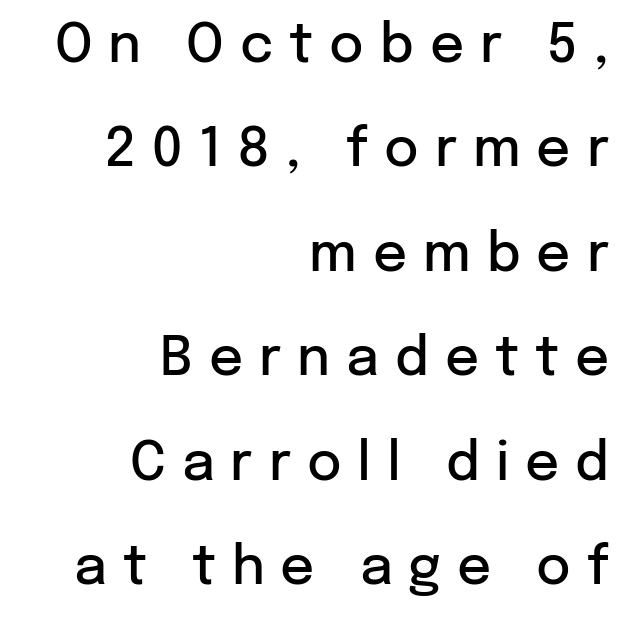
{"serif": "no", "italic": "no", "bold": "semi", "weight": "semibold", "width": "normal", "stroke_contrast": "low", "x_height": "medium", "monospaced": "no", "underline": "no", "align": "right", "line_spacing": "loose", "line_spacing_ratio": 1.97, "letter_spacing": "wide", "letter_spacing_em": 0.3, "glyph_px": 53}
